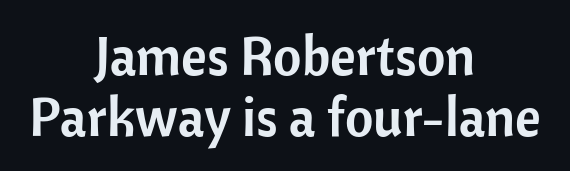
Each new line begins almost immediately beneath the previous one. Leftover space on each line is divided equally before and after the words. A typesetter would label this face a sans. Each row of text sits above clean, open space. Does extra space separate the letters? No, they use regular spacing. Varying glyph widths throughout — classic text-font behaviour.
